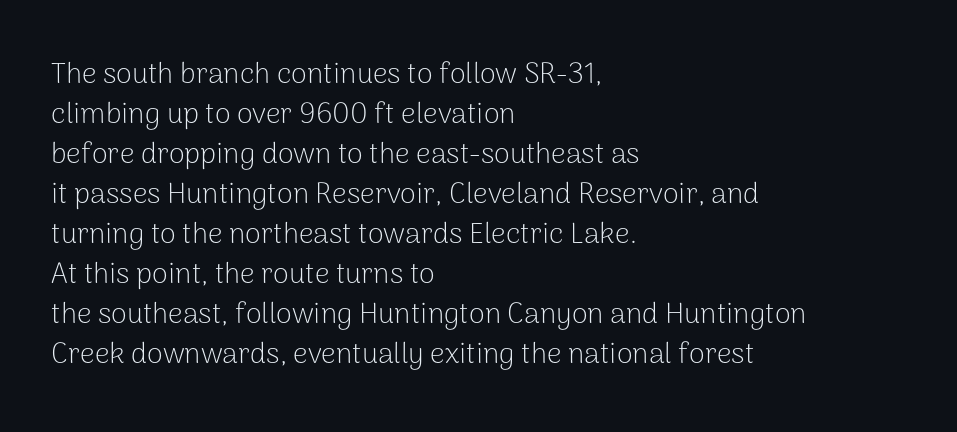
Q: Is the text bold? A: No.
Q: Is the text italic (slanted)? A: No, it is upright.
Q: Is the typeface a serif or a sans-serif typeface? A: Sans-serif.
Q: Is the text underlined? A: No.
Q: How is the paragraph aligned? A: Left-aligned.
Q: Is the spacing between letters normal or unusually wide? A: Normal.
Q: Is the spacing between lines tight, normal or loose? A: Normal.
Q: Width (condensed, normal, or wide)? A: Normal.
Q: Stroke contrast? A: Low.
Q: x-height? A: Medium.
Q: Monospaced? A: No.
